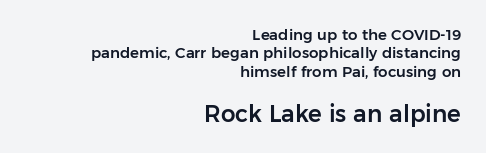
The image shows 23 px text type, upright; set right-aligned, line spacing 1.23x, normal letter spacing, not underlined; the second (bottom) block is 1.53x larger.
